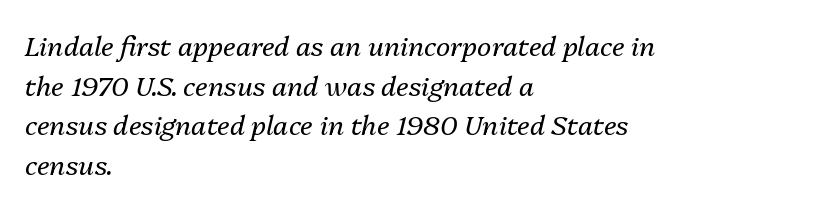
Q: Is the text bold? A: No.
Q: Is the text italic (slanted)? A: Yes, it leans right by about 13 degrees.
Q: Is the text underlined? A: No.
Q: How is the paragraph aligned? A: Left-aligned.
Q: Is the spacing between letters normal or unusually wide? A: Normal.
Q: Is the spacing between lines tight, normal or loose? A: Normal.
